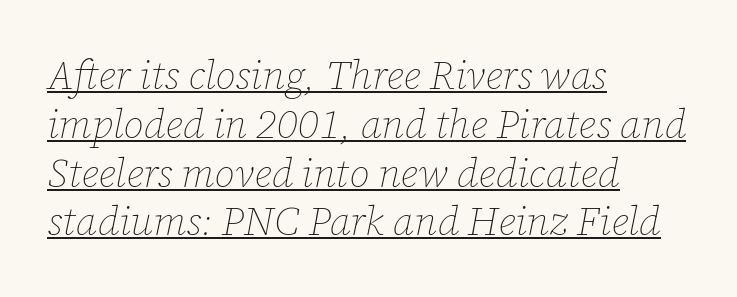
Q: Is the text bold? A: No.
Q: Is the text italic (slanted)? A: Yes, it leans right by about 12 degrees.
Q: Is the text underlined? A: Yes.
Q: How is the paragraph aligned? A: Left-aligned.
Q: Is the spacing between letters normal or unusually wide? A: Normal.
Q: Width (condensed, normal, or wide)? A: Normal.
Q: Stroke contrast? A: Low.
Q: x-height? A: Medium.
Q: Monospaced? A: No.
